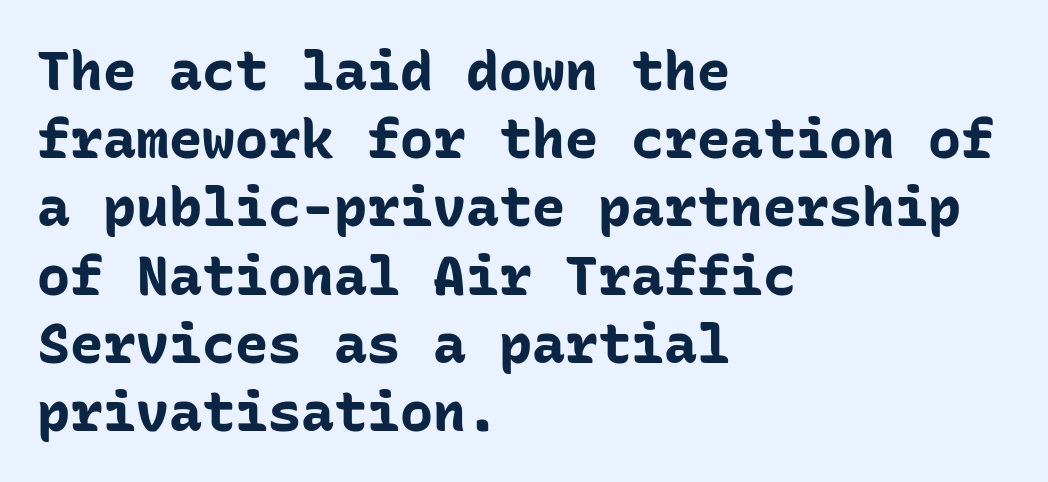
Q: Is the text bold? A: Yes.
Q: Is the text italic (slanted)? A: No, it is upright.
Q: Is the typeface a serif or a sans-serif typeface? A: Sans-serif.
Q: Is the text underlined? A: No.
Q: How is the paragraph aligned? A: Left-aligned.
Q: Is the spacing between letters normal or unusually wide? A: Normal.
Q: Width (condensed, normal, or wide)? A: Normal.
Q: Stroke contrast? A: Low.
Q: x-height? A: Medium.
Q: Monospaced? A: Yes.
